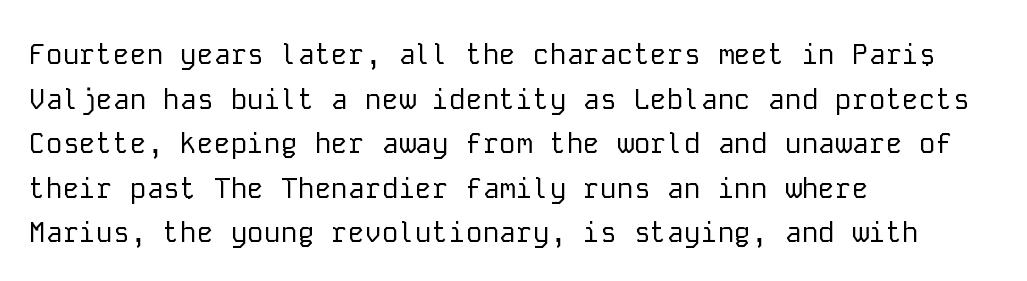
The image shows 28 px regular-weight sans-serif type, upright, monospaced; set left-aligned, normal line spacing (1.59x), normal letter spacing, not underlined; low stroke contrast and a medium x-height.
